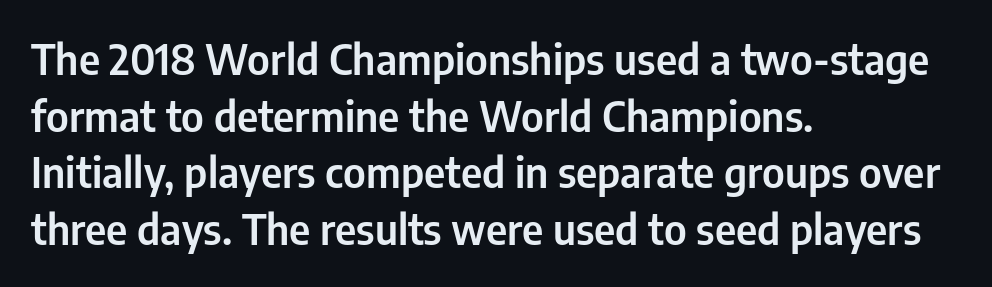
Descender tails drop into unmarked territory. The block of text has a typical density, with ordinary space between rows. These lines were composed using upright roman letters. Compared with typical body copy, the letter spacing here is the same. This is sans-serif lettering, the kind often seen on screens and signage. Does the copy run flush right? No — it runs flush left.
